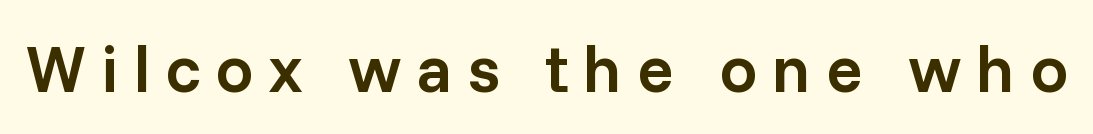
The image shows 67 px semibold sans-serif type, upright; set unusually wide letter spacing (+0.22 em), not underlined; low stroke contrast and a medium x-height.
